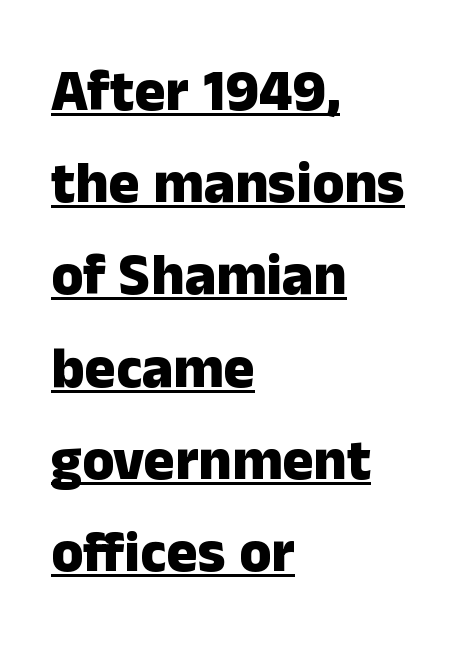
The image shows 58 px heavy sans-serif type, upright; set left-aligned, normal line spacing (1.59x), normal letter spacing, underlined; low stroke contrast and a medium x-height.
